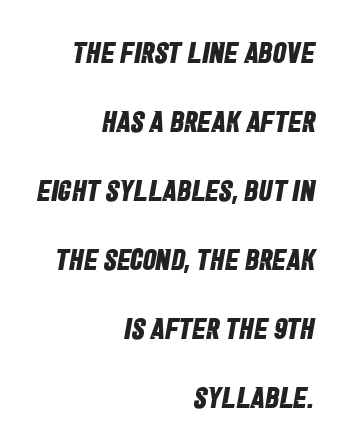
How heavy is the stroke? Heavy — this is a bold. This sample trades compactness for vertical openness between lines. This is sans-serif lettering, the kind often seen on screens and signage. The face used here is proportionally spaced, like ordinary book or web type.
